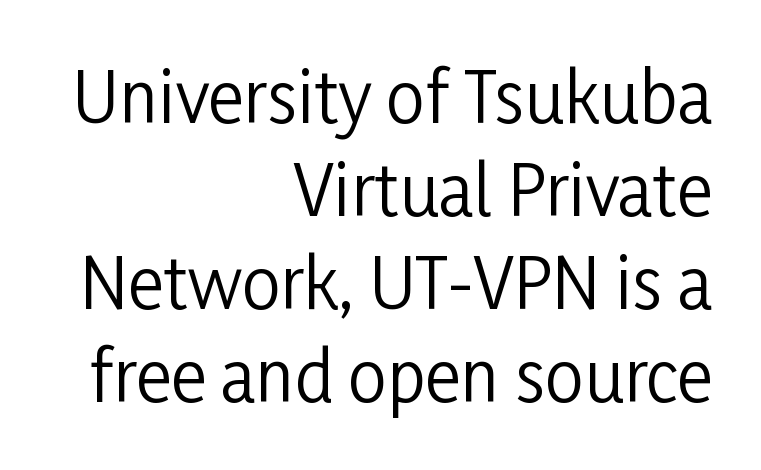
The image shows 69 px regular-weight, condensed sans-serif type, upright; set right-aligned, normal line spacing (1.35x), normal letter spacing, not underlined; low stroke contrast and a medium x-height.
